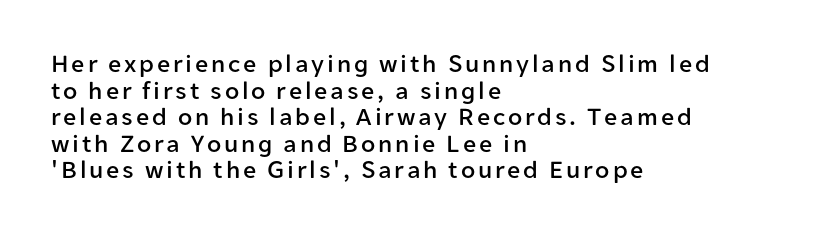
Q: Is the text italic (slanted)? A: No, it is upright.
Q: Is the text underlined? A: No.
Q: How is the paragraph aligned? A: Left-aligned.
Q: Is the spacing between lines tight, normal or loose? A: Tight.
